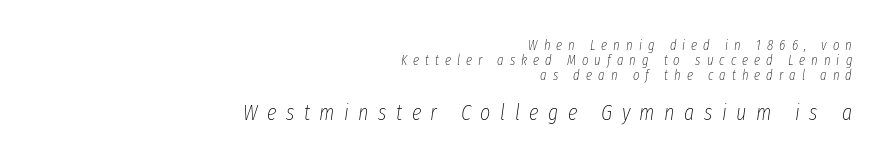
The image shows 22 px text type, italic (leaning right); set right-aligned, tight line spacing (1.08x), unusually wide letter spacing (+0.43 em), not underlined; the second (bottom) block is 1.57x larger.
